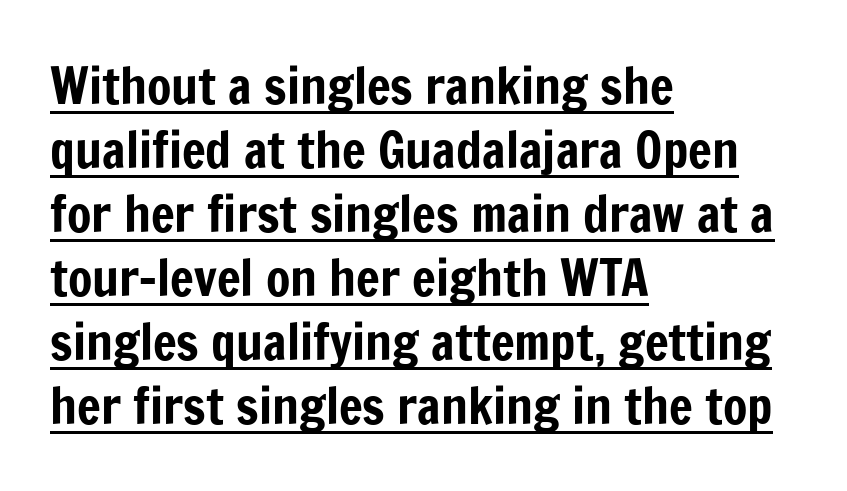
Students, observe the line beneath the letters — that is underlining. Think of a printed novel: that variable character pitch is what you see here. Reading down the block, your eye returns to a fixed left position each line. Tracking here is standard; glyphs follow each other at the usual distance. If you drew a line through each stem, it would be perfectly vertical. Line spacing here is normal.
